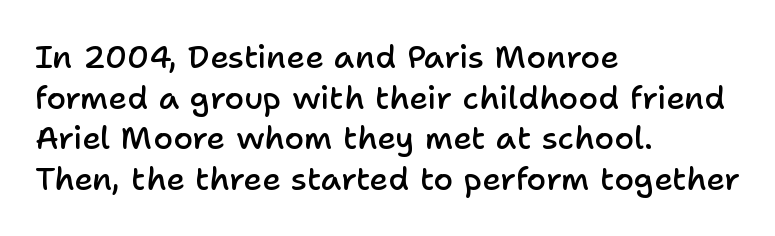
The letterforms sit shoulder to shoulder at normal distance. Every stem runs plumb, perpendicular to the baseline. Lines of text with bare space underneath. Vertical spacing — default.
